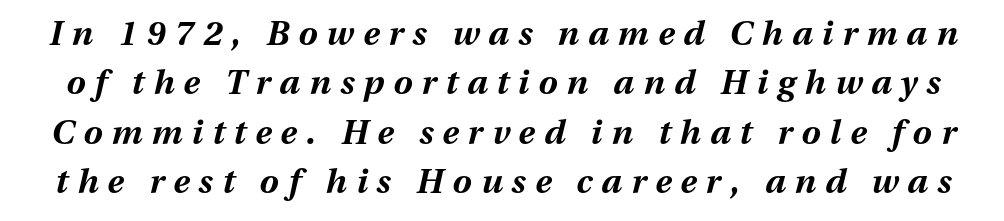
On the weight axis this lands at bold, roughly 700. The letters are spread apart with noticeably loose tracking. An italicized treatment has been applied to the whole sample. Is this a fixed-width face? No — the glyphs have proportional, varying widths.
